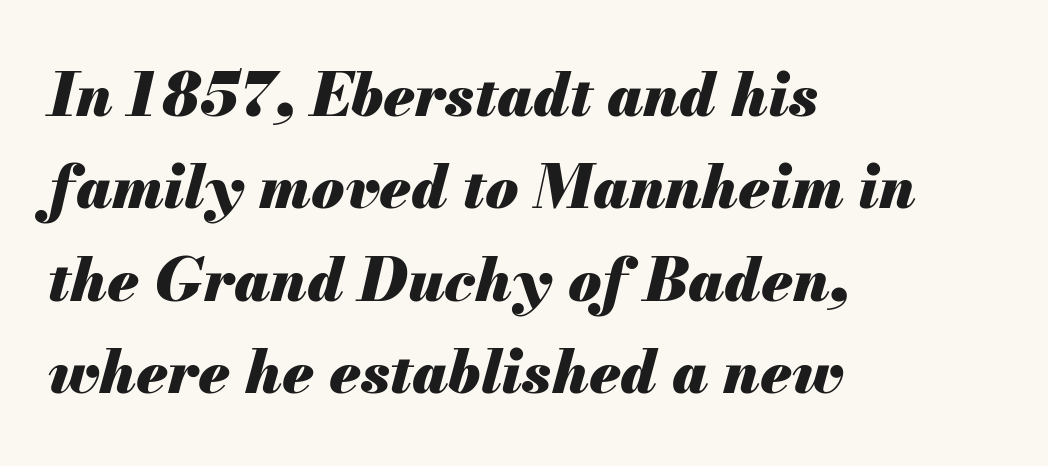
Which margin do the lines hug? The left one — the right edge is uneven. The vertical gap from one line to the next is medium. This sample uses plain, unmodified letter spacing. The characters look thick and weighty, a clear bold. Do the characters align in a grid? No, the font is proportional.
